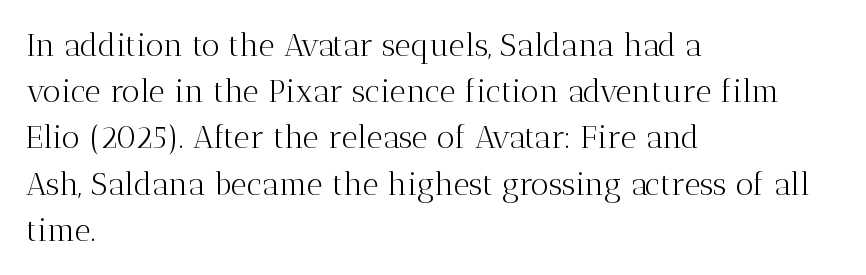
Q: Is the text bold? A: No.
Q: Is the text italic (slanted)? A: No, it is upright.
Q: Is the typeface a serif or a sans-serif typeface? A: Serif.
Q: Is the text underlined? A: No.
Q: How is the paragraph aligned? A: Left-aligned.
Q: Is the spacing between letters normal or unusually wide? A: Normal.
Q: Is the spacing between lines tight, normal or loose? A: Normal.
Q: Width (condensed, normal, or wide)? A: Normal.
Q: Stroke contrast? A: Medium.
Q: x-height? A: Medium.
Q: Monospaced? A: No.
